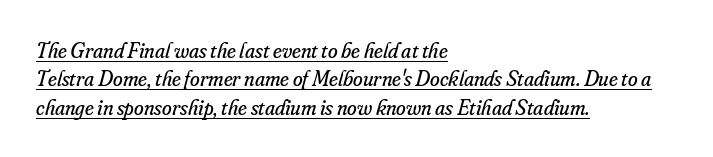
The image shows 22 px text type, italic (leaning right); set left-aligned, normal line spacing (1.29x), normal letter spacing, underlined.
